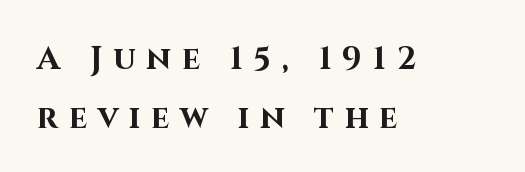
{"serif": "no", "italic": "no", "bold": "yes", "weight": "bold", "width": "normal", "stroke_contrast": "high", "x_height": "large", "monospaced": "no", "underline": "no", "align": "left", "line_spacing_ratio": 1.83, "letter_spacing": "wide", "letter_spacing_em": 0.34, "glyph_px": 32}
